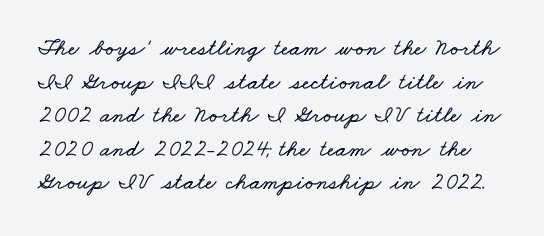
Q: Is the text underlined? A: No.
Q: Is the spacing between letters normal or unusually wide? A: Normal.
Q: Is the spacing between lines tight, normal or loose? A: Normal.
